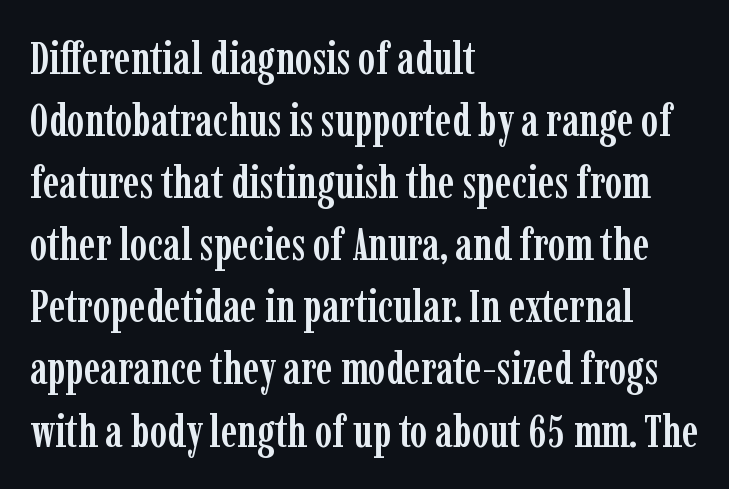
Q: Is the text italic (slanted)? A: No, it is upright.
Q: Is the typeface a serif or a sans-serif typeface? A: Serif.
Q: Is the text underlined? A: No.
Q: How is the paragraph aligned? A: Left-aligned.
Q: Is the spacing between letters normal or unusually wide? A: Normal.
Q: Is the spacing between lines tight, normal or loose? A: Normal.
Q: Width (condensed, normal, or wide)? A: Condensed.
Q: Stroke contrast? A: Low.
Q: x-height? A: Medium.
Q: Monospaced? A: No.
